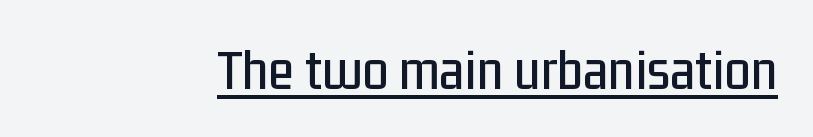
{"serif": "no", "italic": "no", "width": "condensed", "stroke_contrast": "low", "x_height": "medium", "monospaced": "no", "underline": "yes", "letter_spacing": "normal", "letter_spacing_em": 0.0, "glyph_px": 59}
